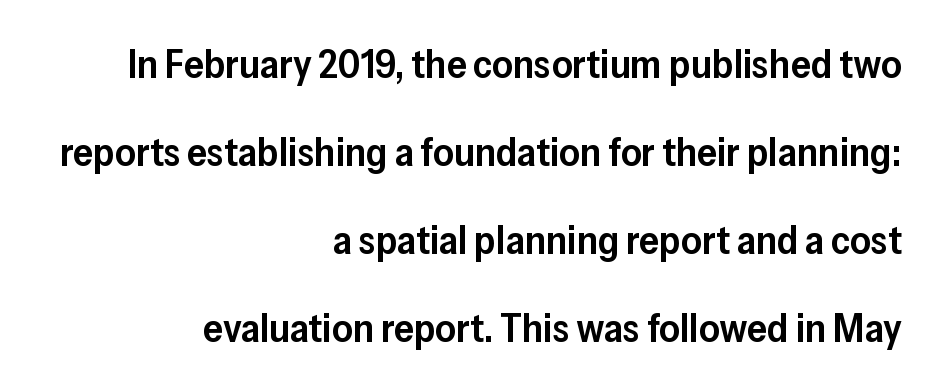
The rendering uses a semibold face; strokes are thickened but not to full bold. Check where the strokes stop: nothing finishes them off — pure sans. Glance below the letters and you will spot only blank space. Think of a printed novel: that variable character pitch is what you see here.
